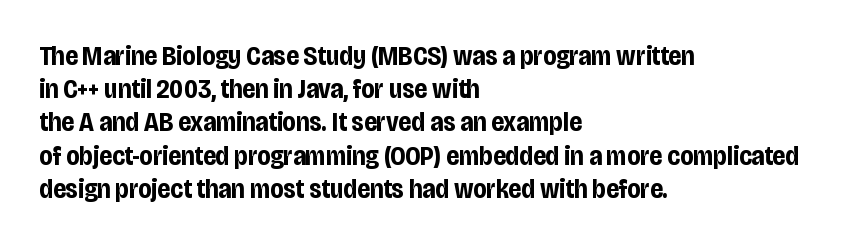
Q: Is the text bold? A: Yes.
Q: Is the text italic (slanted)? A: No, it is upright.
Q: Is the text underlined? A: No.
Q: How is the paragraph aligned? A: Left-aligned.
Q: Is the spacing between letters normal or unusually wide? A: Normal.
